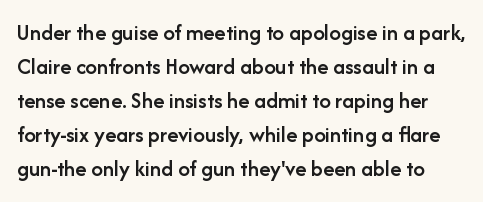
The image shows 23 px text type, upright; set normal line spacing (1.48x), normal letter spacing, not underlined.
